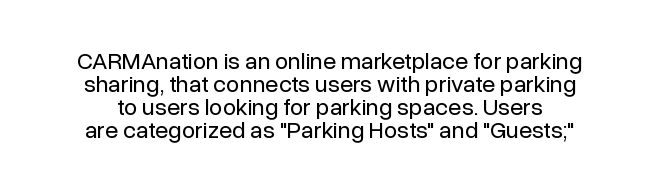
Q: Is the text bold? A: No.
Q: Is the text italic (slanted)? A: No, it is upright.
Q: Is the text underlined? A: No.
Q: Is the spacing between letters normal or unusually wide? A: Normal.
Q: Is the spacing between lines tight, normal or loose? A: Tight.
